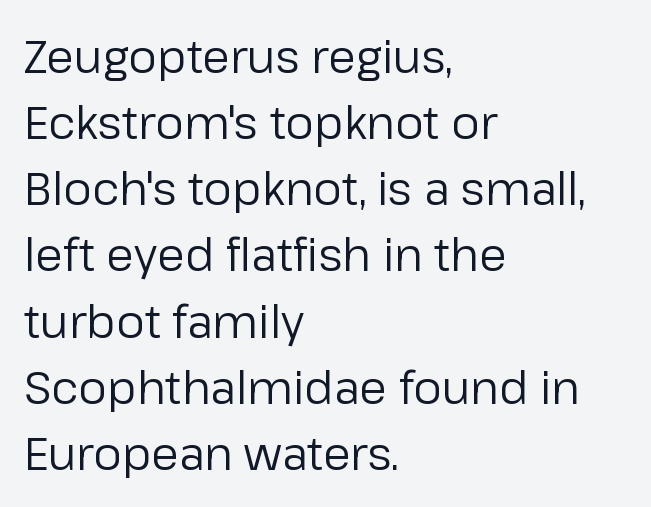
{"serif": "no", "italic": "no", "bold": "no", "weight": "regular", "width": "normal", "stroke_contrast": "low", "x_height": "medium", "monospaced": "no", "underline": "no", "align": "left", "line_spacing": "normal", "line_spacing_ratio": 1.47, "letter_spacing": "normal", "letter_spacing_em": 0.0, "glyph_px": 45}
